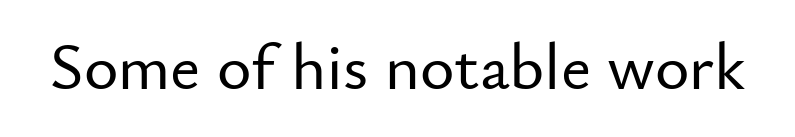
The area under the type is left untouched. Proportional: the letters do not fall into vertical columns. Note: no serifs on the glyphs. The tracking reads as untouched default to a designer's eye. The font's upright variant was chosen for this text.
